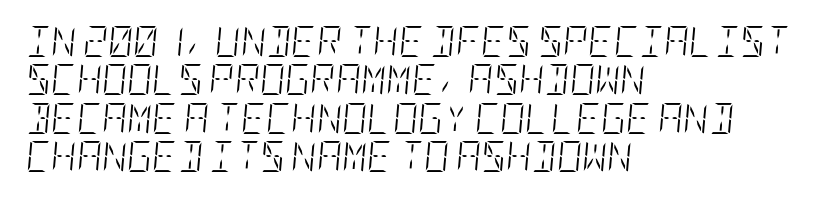
The image shows 31 px light, condensed type, italic (leaning right); set left-aligned, line spacing 1.24x, normal letter spacing, not underlined; low stroke contrast and a large x-height.
